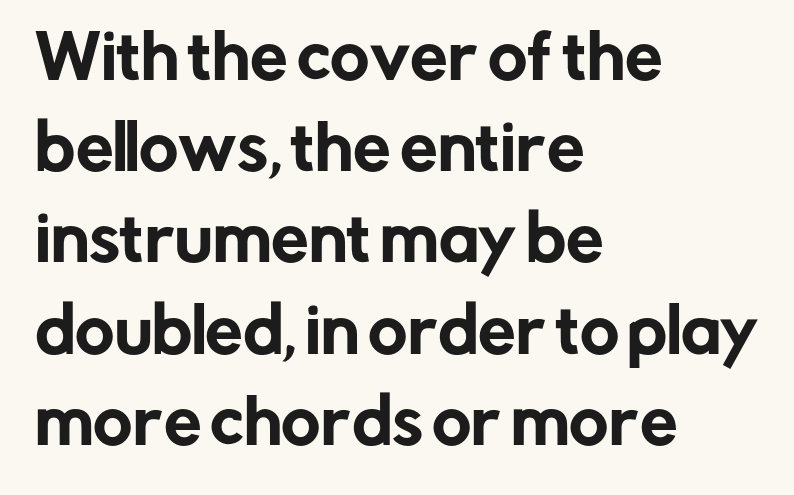
The image shows 60 px sans-serif type, upright; set left-aligned, normal line spacing (1.52x), normal letter spacing, not underlined; low stroke contrast and a medium x-height.
